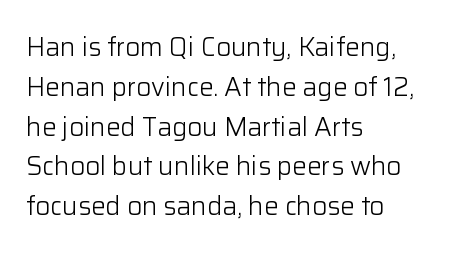
Q: Is the text bold? A: No.
Q: Is the text italic (slanted)? A: No, it is upright.
Q: Is the text underlined? A: No.
Q: How is the paragraph aligned? A: Left-aligned.
Q: Is the spacing between letters normal or unusually wide? A: Normal.
Q: Is the spacing between lines tight, normal or loose? A: Normal.
